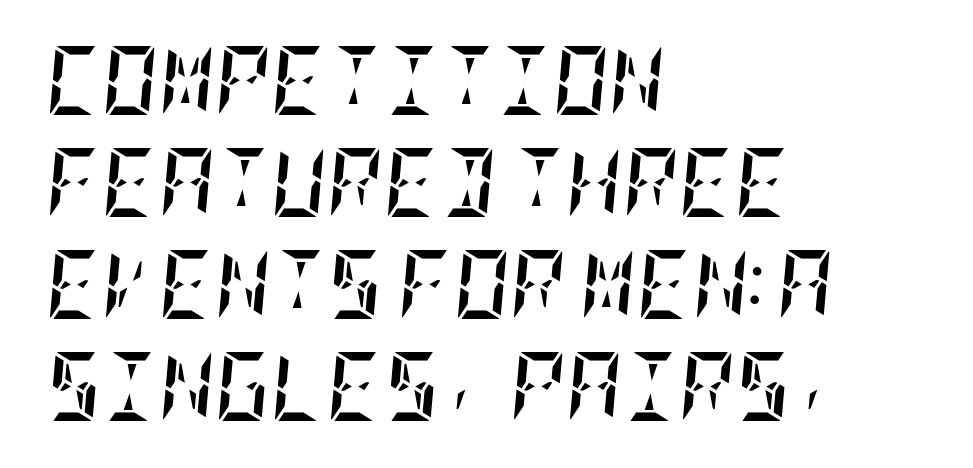
The image shows 69 px semibold, condensed type, italic (leaning right); set left-aligned, normal line spacing (1.48x), normal letter spacing, not underlined; low stroke contrast and a large x-height.
